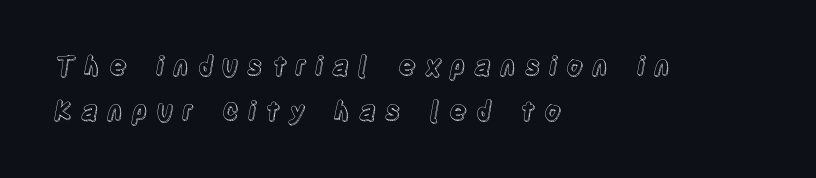
Q: Is the text italic (slanted)? A: Yes.
Q: Is the text underlined? A: No.
Q: How is the paragraph aligned? A: Left-aligned.
Q: Is the spacing between letters normal or unusually wide? A: Unusually wide.
